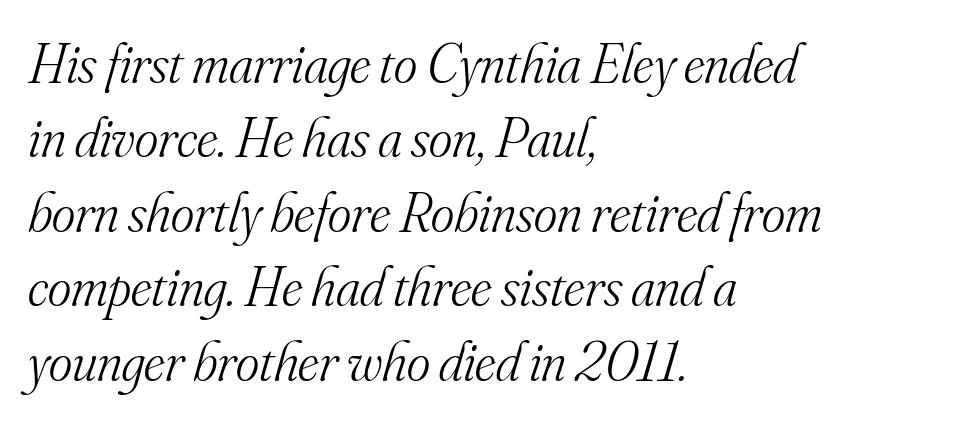
Q: Is the text bold? A: No.
Q: Is the text italic (slanted)? A: Yes, it leans right by about 16 degrees.
Q: Is the typeface a serif or a sans-serif typeface? A: Serif.
Q: Is the text underlined? A: No.
Q: How is the paragraph aligned? A: Left-aligned.
Q: Is the spacing between letters normal or unusually wide? A: Normal.
Q: Is the spacing between lines tight, normal or loose? A: Normal.
Q: Width (condensed, normal, or wide)? A: Normal.
Q: Stroke contrast? A: Medium.
Q: x-height? A: Small.
Q: Monospaced? A: No.
